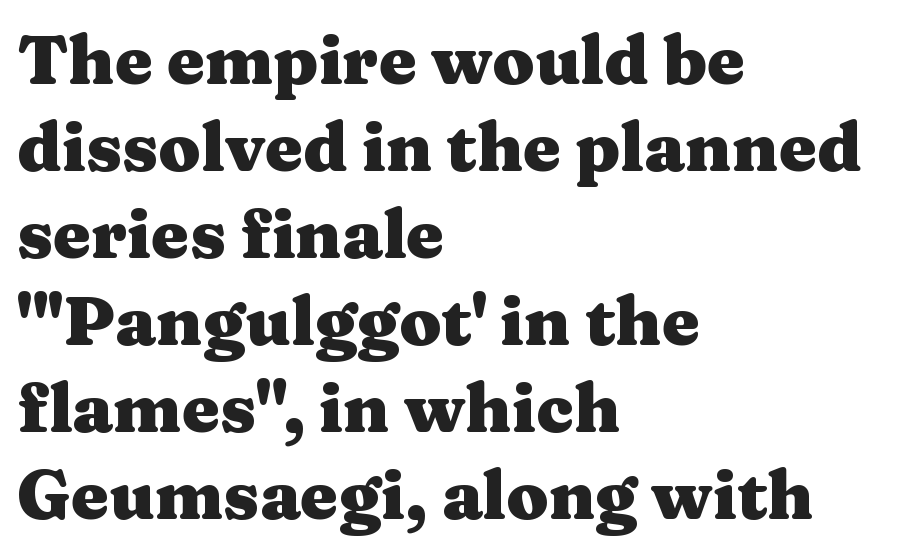
The gap between lines stays unmarked. Are there feet on the stems? There are — it's a serif. The face used here has the dense, thick strokes of a bold. A classic flush-left, rag-right setting is used for this passage.
